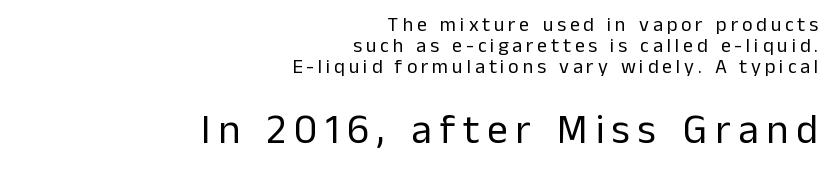
{"serif": "no", "italic": "no", "bold": "no", "weight": "regular", "width": "normal", "stroke_contrast": "low", "x_height": "medium", "monospaced": "no", "underline": "no", "align": "right", "line_spacing": "tight", "line_spacing_ratio": 1.06, "larger_block": "second", "size_ratio": 2.05, "glyph_px": 41}
